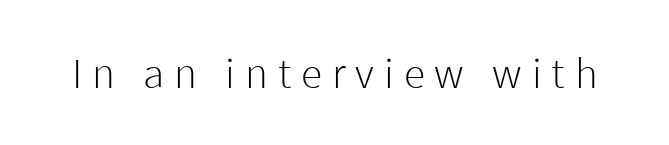
Q: Is the text bold? A: No.
Q: Is the text italic (slanted)? A: No, it is upright.
Q: Is the typeface a serif or a sans-serif typeface? A: Sans-serif.
Q: Is the text underlined? A: No.
Q: Is the spacing between letters normal or unusually wide? A: Unusually wide.
Q: Width (condensed, normal, or wide)? A: Normal.
Q: Stroke contrast? A: Low.
Q: x-height? A: Medium.
Q: Monospaced? A: No.
